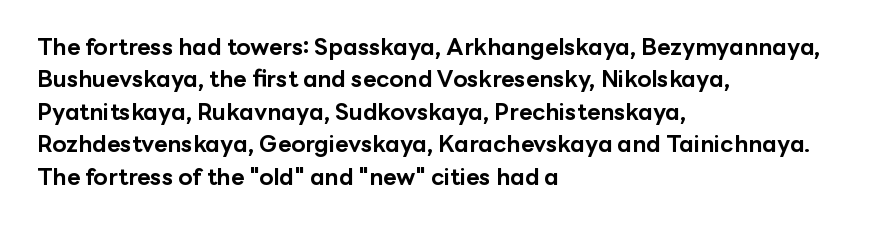
The image shows 23 px bold type, upright; set left-aligned, normal line spacing (1.41x), normal letter spacing, not underlined.
